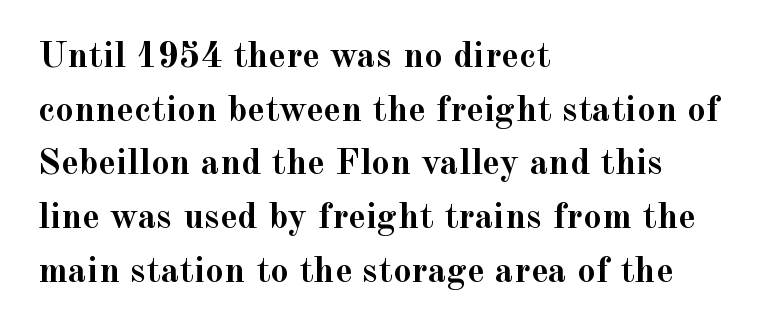
Q: Is the text bold? A: Yes.
Q: Is the text italic (slanted)? A: No, it is upright.
Q: Is the typeface a serif or a sans-serif typeface? A: Serif.
Q: Is the text underlined? A: No.
Q: How is the paragraph aligned? A: Left-aligned.
Q: Is the spacing between letters normal or unusually wide? A: Normal.
Q: Is the spacing between lines tight, normal or loose? A: Normal.
Q: Width (condensed, normal, or wide)? A: Normal.
Q: x-height? A: Small.
Q: Monospaced? A: No.
